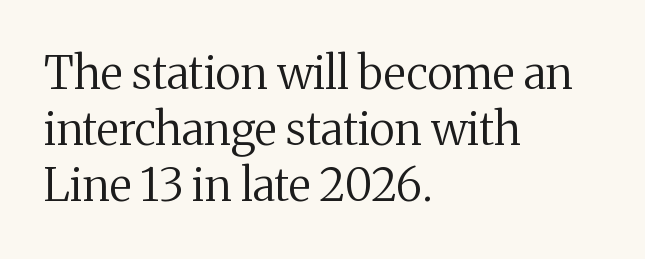
{"serif": "yes", "italic": "no", "bold": "no", "weight": "regular", "width": "normal", "stroke_contrast": "medium", "x_height": "medium", "monospaced": "no", "underline": "no", "align": "left", "line_spacing": "normal", "line_spacing_ratio": 1.25, "letter_spacing": "normal", "letter_spacing_em": 0.0, "glyph_px": 45}
